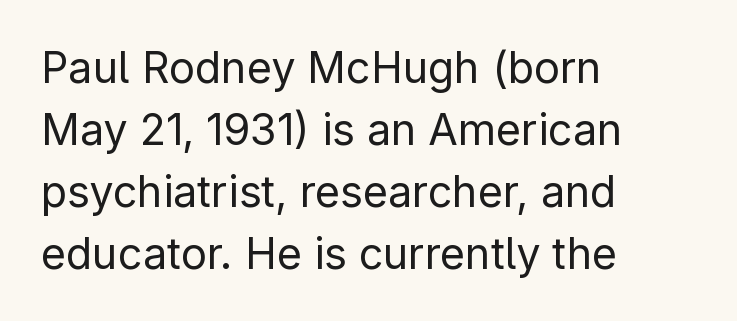
Alignment: flush left. Letters have the restrained weight of plain body copy at most. Whoever set this chose a conventional vertical rhythm. Unlike italic type, these characters show no tilt at all. The passage shown is typed in a proportional face where columns would drift. Descenders are the only things crossing below the line.
